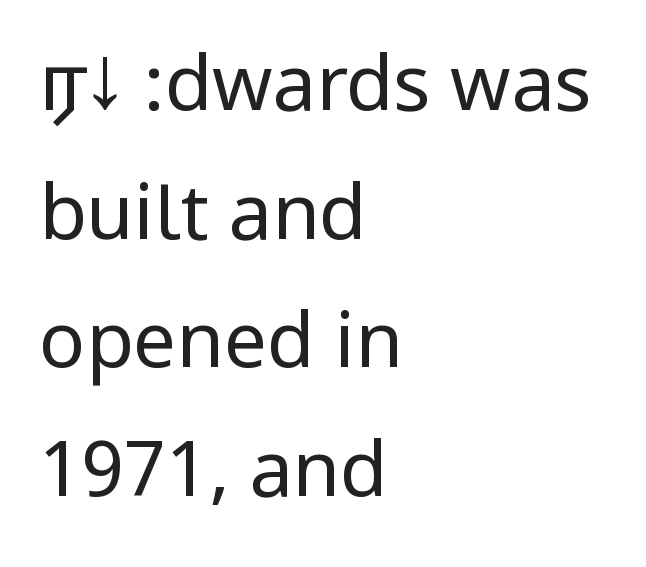
Q: Is the text bold? A: No.
Q: Is the text italic (slanted)? A: No, it is upright.
Q: Is the typeface a serif or a sans-serif typeface? A: Sans-serif.
Q: Is the text underlined? A: No.
Q: How is the paragraph aligned? A: Left-aligned.
Q: Is the spacing between letters normal or unusually wide? A: Normal.
Q: Is the spacing between lines tight, normal or loose? A: Normal.
Q: Width (condensed, normal, or wide)? A: Condensed.
Q: Stroke contrast? A: Low.
